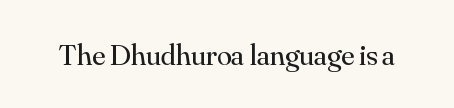
The image shows 30 px regular-weight serif type, upright; set normal letter spacing, not underlined; medium stroke contrast and a small x-height.
